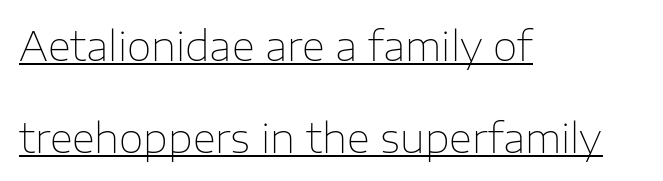
Q: Is the text bold? A: No.
Q: Is the text italic (slanted)? A: No, it is upright.
Q: Is the typeface a serif or a sans-serif typeface? A: Sans-serif.
Q: Is the text underlined? A: Yes.
Q: How is the paragraph aligned? A: Left-aligned.
Q: Is the spacing between letters normal or unusually wide? A: Normal.
Q: Is the spacing between lines tight, normal or loose? A: Loose.
Q: Width (condensed, normal, or wide)? A: Normal.
Q: Stroke contrast? A: Low.
Q: x-height? A: Medium.
Q: Monospaced? A: No.
